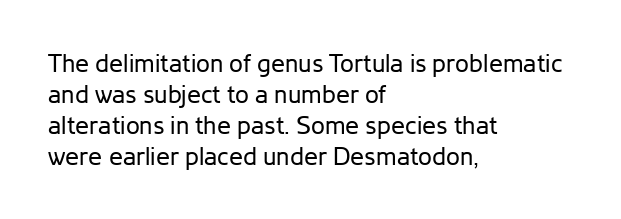
The image shows 25 px text type, upright; set left-aligned, line spacing 1.24x, normal letter spacing, not underlined.
